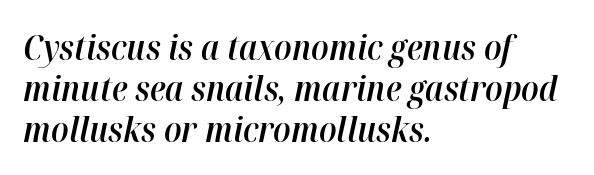
{"italic": "yes", "lean": "right", "slant_degrees": 12, "bold": "semi", "weight": "semibold", "width": "normal", "stroke_contrast": "high", "x_height": "medium", "monospaced": "no", "underline": "no", "align": "left", "line_spacing_ratio": 1.2, "letter_spacing": "normal", "letter_spacing_em": 0.0, "glyph_px": 34}
